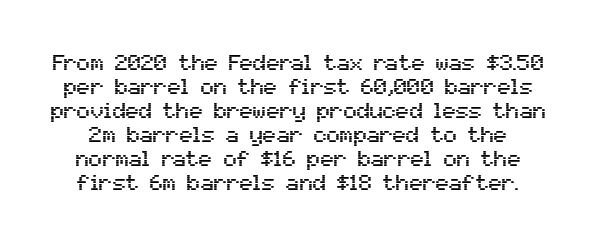
Words appear dense and cohesive because spacing is normal. It's the straight-up-and-down kind of type. Summary of vertical rhythm: compact, with narrow interline spacing. Check under the words: just untouched page.
